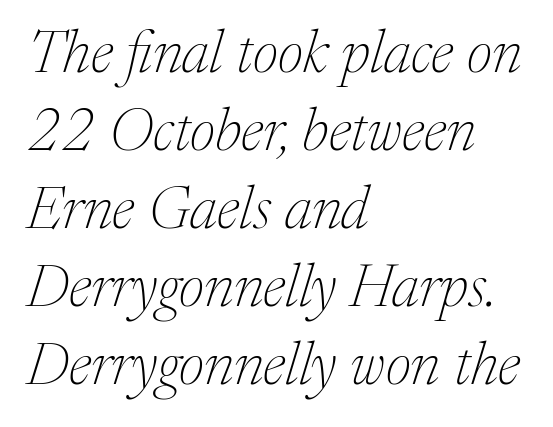
{"serif": "yes", "italic": "yes", "lean": "right", "slant_degrees": 17, "bold": "no", "weight": "thin", "width": "normal", "stroke_contrast": "medium", "x_height": "medium", "monospaced": "no", "underline": "no", "align": "left", "line_spacing": "normal", "line_spacing_ratio": 1.3, "letter_spacing": "normal", "letter_spacing_em": 0.0, "glyph_px": 60}
